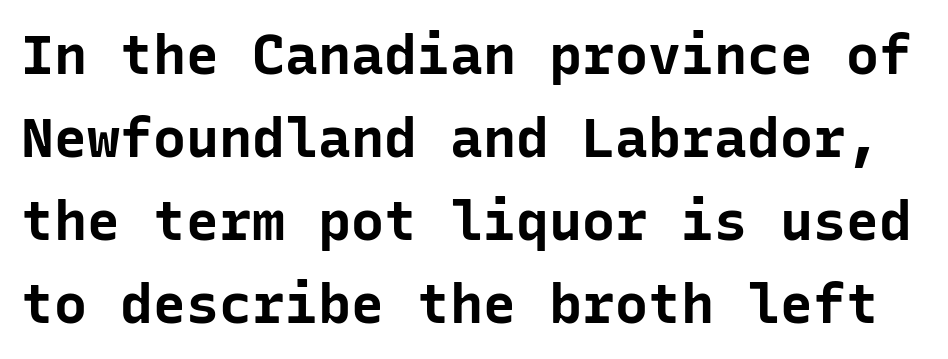
This sample keeps an unexceptional amount of space between lines. Every character here occupies the same horizontal width, giving the sample a typewriter-like rhythm. The lettering holds an erect, upright posture throughout. This rendering employs a face without finishing strokes, i.e., a sans-serif. There is no visible air inserted between adjacent glyphs.
